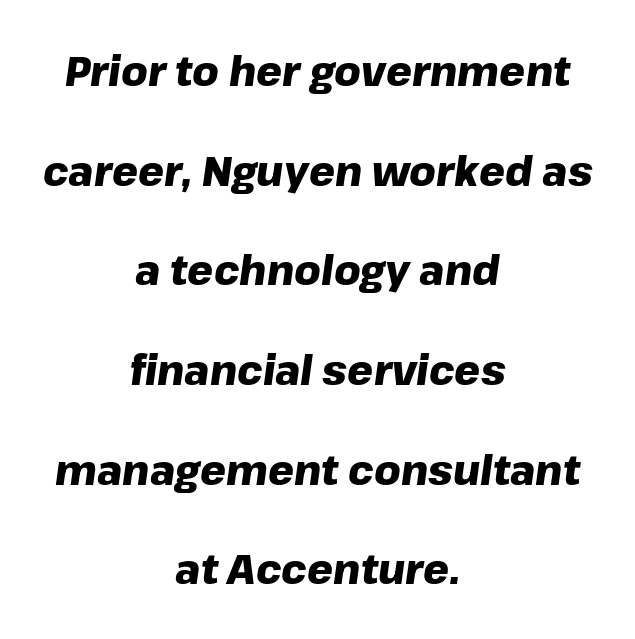
The image shows 41 px heavy type, italic (leaning right); set centered, loose line spacing (2.43x), normal letter spacing, not underlined; low stroke contrast and a medium x-height.
